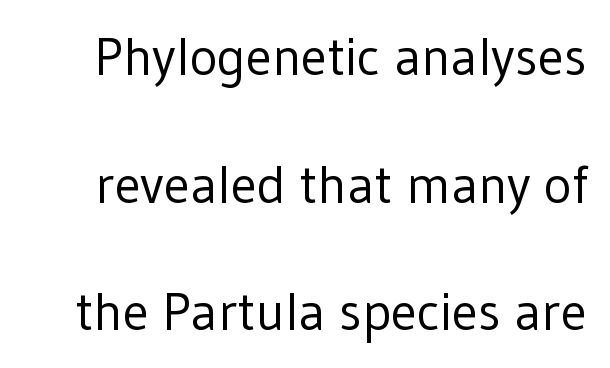
Q: Is the text bold? A: No.
Q: Is the text italic (slanted)? A: No, it is upright.
Q: Is the typeface a serif or a sans-serif typeface? A: Sans-serif.
Q: Is the text underlined? A: No.
Q: Is the spacing between letters normal or unusually wide? A: Normal.
Q: Is the spacing between lines tight, normal or loose? A: Loose.
Q: Width (condensed, normal, or wide)? A: Normal.
Q: Stroke contrast? A: Low.
Q: x-height? A: Medium.
Q: Monospaced? A: No.
